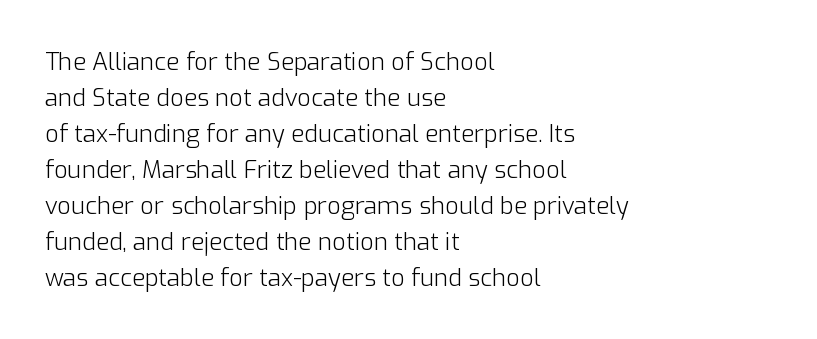
The image shows 24 px text type, upright; set left-aligned, normal line spacing (1.5x), normal letter spacing, not underlined.
